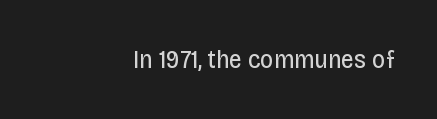
Is there any slant? The stems are plumb. Is this a heavy cut? Hardly; it is regular or lighter. Check under the words: just untouched page. Letter spacing: default. Does the copy run flush right? Yes — the right margin is perfectly even.
